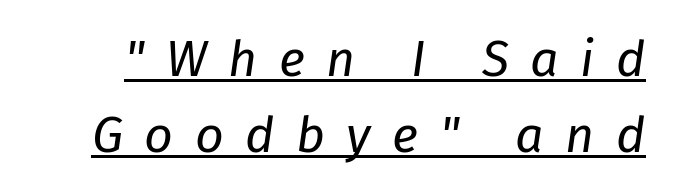
The string is rendered with underlining switched on. It's the slanting kind of type. Tracking value appears strongly positive — letters spread wide. Vertical spacing — default. Each stroke keeps to a modest, everyday thickness or less.
